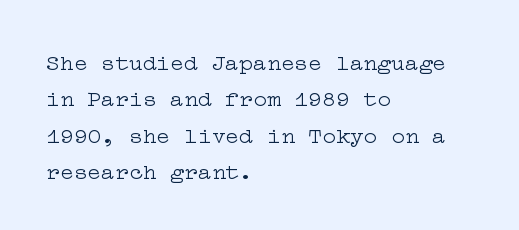
Compared with typical paragraphs, the rows here are spaced about the same. The letterforms sit at book weight or below. Ascenders rise straight up at ninety degrees. The lines are quadded left. Check the space under the baseline: it is left empty. Tracking value appears to be zero — textbook default spacing.
